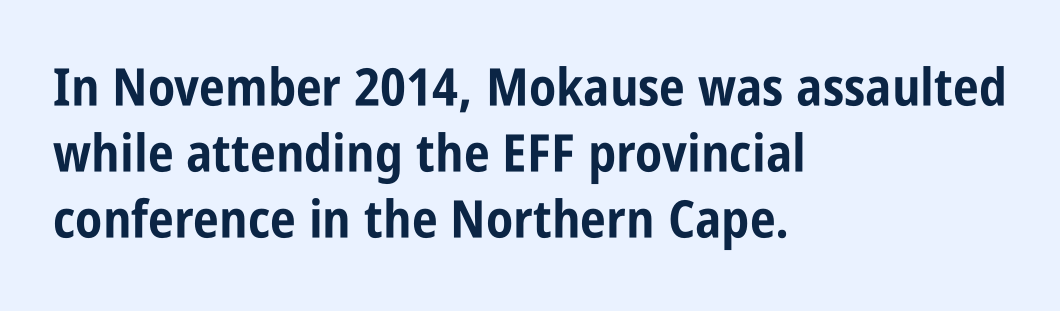
Q: Is the text bold? A: Yes.
Q: Is the text italic (slanted)? A: No, it is upright.
Q: Is the typeface a serif or a sans-serif typeface? A: Sans-serif.
Q: Is the text underlined? A: No.
Q: How is the paragraph aligned? A: Left-aligned.
Q: Is the spacing between letters normal or unusually wide? A: Normal.
Q: Is the spacing between lines tight, normal or loose? A: Normal.
Q: Width (condensed, normal, or wide)? A: Condensed.
Q: Stroke contrast? A: Low.
Q: x-height? A: Large.
Q: Monospaced? A: No.
